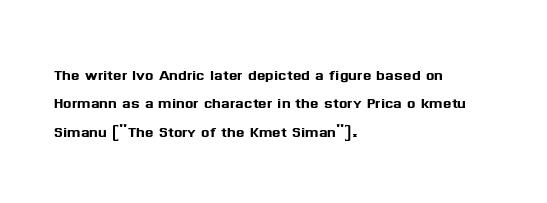
{"italic": "no", "underline": "no", "align": "left", "line_spacing": "normal", "line_spacing_ratio": 1.42, "letter_spacing": "normal", "letter_spacing_em": 0.0, "glyph_px": 20}
